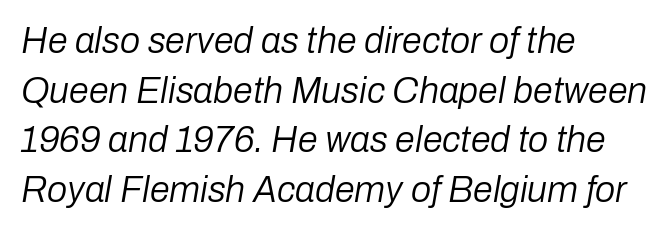
Q: Is the text bold? A: No.
Q: Is the text italic (slanted)? A: Yes, it leans right by about 10 degrees.
Q: Is the text underlined? A: No.
Q: How is the paragraph aligned? A: Left-aligned.
Q: Is the spacing between letters normal or unusually wide? A: Normal.
Q: Is the spacing between lines tight, normal or loose? A: Normal.
Q: Width (condensed, normal, or wide)? A: Normal.
Q: Stroke contrast? A: Low.
Q: x-height? A: Medium.
Q: Monospaced? A: No.
